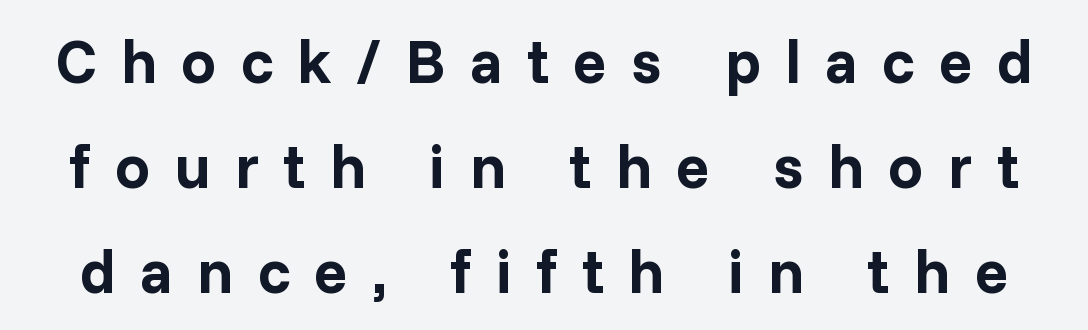
The image shows 62 px bold sans-serif type, upright; set normal line spacing (1.69x), unusually wide letter spacing (+0.39 em), not underlined; low stroke contrast and a medium x-height.
